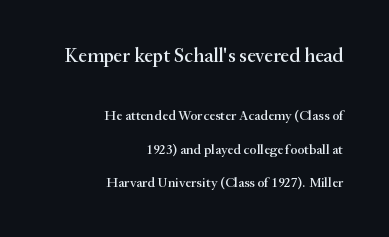
The strip under each line holds only bare page. All the whitespace from short lines collects on the left. If you squint, the top block still reads clearly — it's the larger of the two. The space between consecutive lines is lavish. Characters follow at the spacing the type designer built in.
